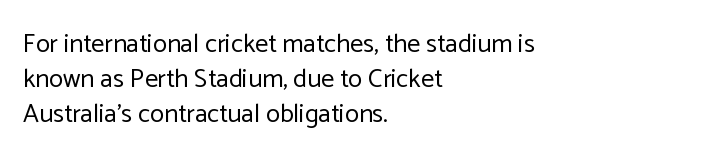
Q: Is the text bold? A: No.
Q: Is the text italic (slanted)? A: No, it is upright.
Q: Is the text underlined? A: No.
Q: How is the paragraph aligned? A: Left-aligned.
Q: Is the spacing between letters normal or unusually wide? A: Normal.
Q: Is the spacing between lines tight, normal or loose? A: Normal.
